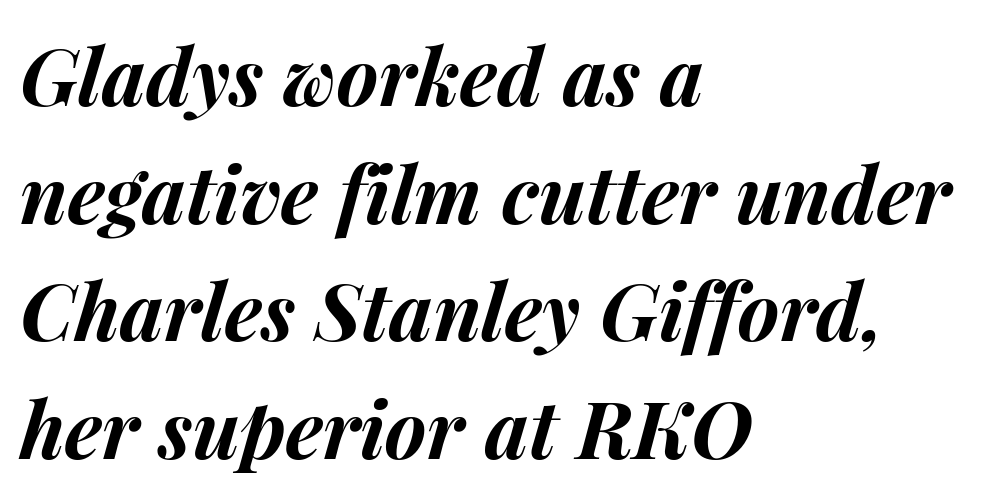
{"italic": "yes", "lean": "right", "slant_degrees": 15, "bold": "yes", "weight": "bold", "width": "normal", "stroke_contrast": "medium", "x_height": "medium", "monospaced": "no", "underline": "no", "align": "left", "line_spacing": "normal", "line_spacing_ratio": 1.49, "letter_spacing": "normal", "letter_spacing_em": 0.0, "glyph_px": 79}
